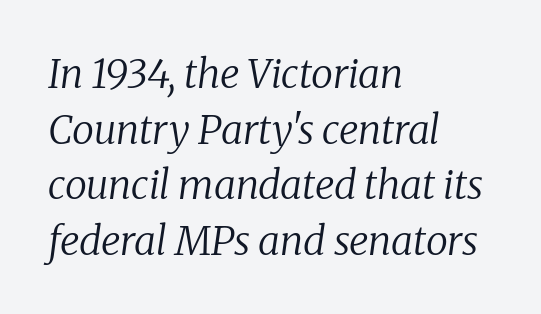
This rendering uses left alignment, leaving the right contour irregular. The leading is moderate, giving the passage an even texture. How are the letters spaced? Ordinarily, with no added tracking. Counters stay open thanks to moderate or lighter strokes. The glyphs are unaccompanied by any horizontal stroke below them. Notice how the stems are inclined rather than vertical — that's the hallmark of italics.
